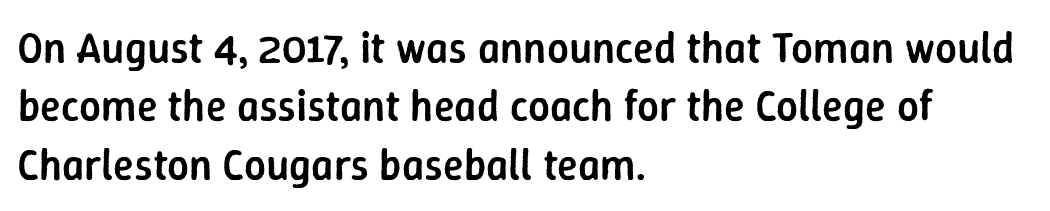
The image shows 43 px semibold sans-serif type, upright; set left-aligned, normal line spacing (1.36x), normal letter spacing, not underlined; low stroke contrast and a medium x-height.
